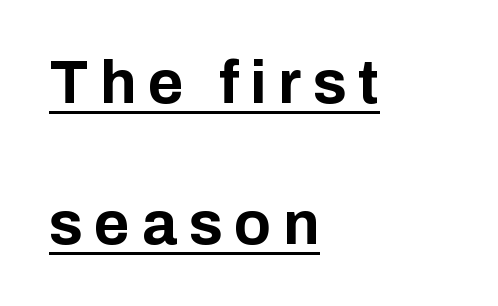
Q: Is the text bold? A: Yes.
Q: Is the text italic (slanted)? A: No, it is upright.
Q: Is the typeface a serif or a sans-serif typeface? A: Sans-serif.
Q: Is the text underlined? A: Yes.
Q: How is the paragraph aligned? A: Left-aligned.
Q: Is the spacing between lines tight, normal or loose? A: Loose.
Q: Width (condensed, normal, or wide)? A: Normal.
Q: Stroke contrast? A: Low.
Q: x-height? A: Medium.
Q: Monospaced? A: No.
